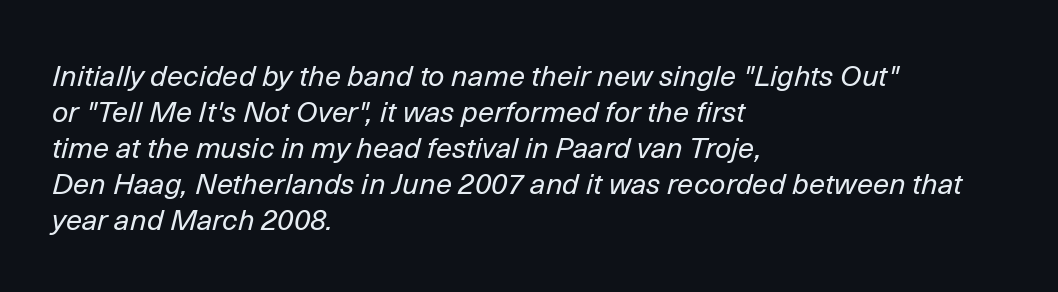
Think standard paragraph weight, or any step lighter than that. Here the designer chose a conventional face with non-uniform glyph widths. Clear beneath every line of the passage. The gaps between neighbouring characters are ordinary and unremarkable. The rendering anchors every line to the left-hand side. The letters are slanted; this is an italic face.
